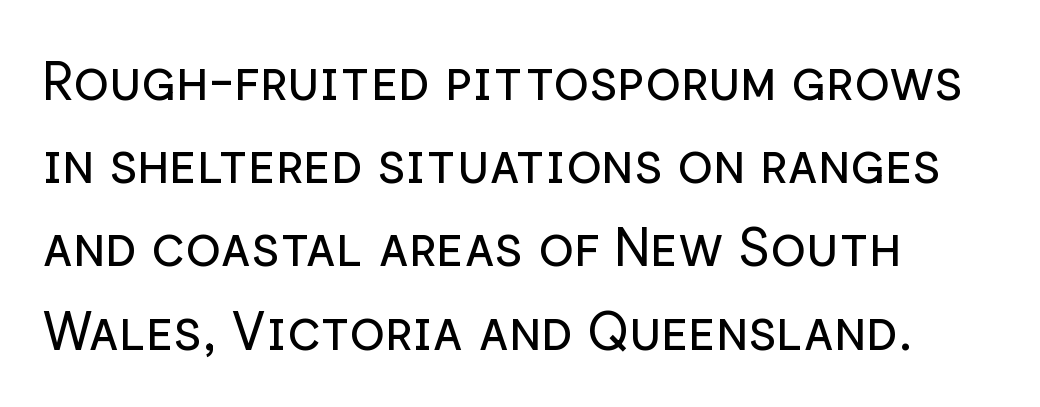
{"serif": "no", "italic": "no", "bold": "no", "weight": "regular", "width": "normal", "stroke_contrast": "low", "x_height": "medium", "monospaced": "no", "underline": "no", "align": "left", "line_spacing": "normal", "line_spacing_ratio": 1.57, "letter_spacing": "normal", "letter_spacing_em": 0.0, "glyph_px": 53}
